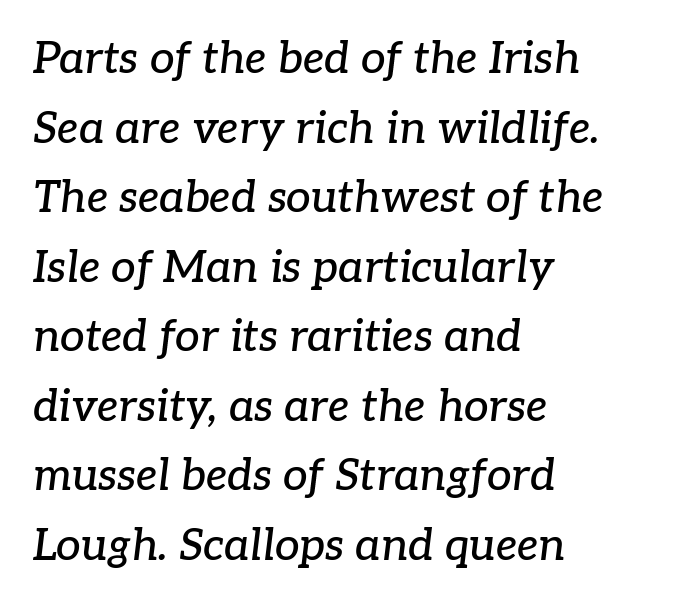
Q: Is the text italic (slanted)? A: Yes, it leans right by about 7 degrees.
Q: Is the typeface a serif or a sans-serif typeface? A: Serif.
Q: Is the text underlined? A: No.
Q: How is the paragraph aligned? A: Left-aligned.
Q: Is the spacing between letters normal or unusually wide? A: Normal.
Q: Is the spacing between lines tight, normal or loose? A: Normal.
Q: Width (condensed, normal, or wide)? A: Normal.
Q: Stroke contrast? A: Low.
Q: x-height? A: Medium.
Q: Monospaced? A: No.
